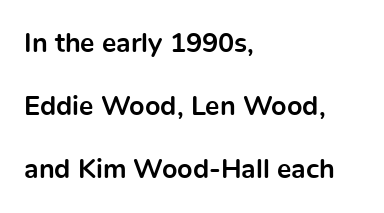
Q: Is the text bold? A: Yes.
Q: Is the text italic (slanted)? A: No, it is upright.
Q: Is the text underlined? A: No.
Q: How is the paragraph aligned? A: Left-aligned.
Q: Is the spacing between letters normal or unusually wide? A: Normal.
Q: Is the spacing between lines tight, normal or loose? A: Loose.
